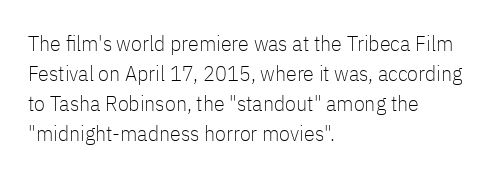
Q: Is the text bold? A: No.
Q: Is the text italic (slanted)? A: No, it is upright.
Q: Is the text underlined? A: No.
Q: How is the paragraph aligned? A: Left-aligned.
Q: Is the spacing between letters normal or unusually wide? A: Normal.
Q: Is the spacing between lines tight, normal or loose? A: Normal.
